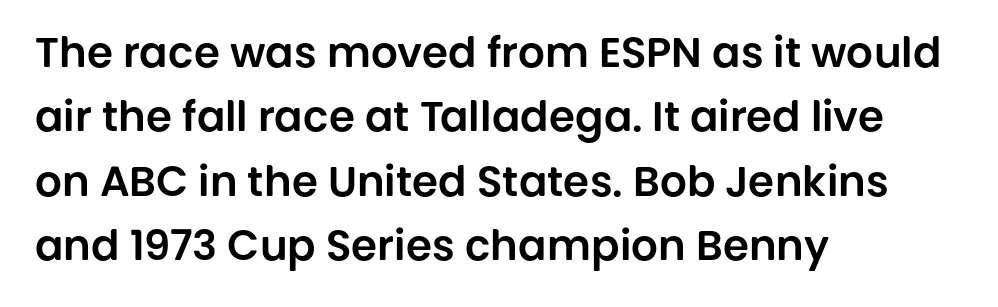
Q: Is the text italic (slanted)? A: No, it is upright.
Q: Is the typeface a serif or a sans-serif typeface? A: Sans-serif.
Q: Is the text underlined? A: No.
Q: How is the paragraph aligned? A: Left-aligned.
Q: Is the spacing between letters normal or unusually wide? A: Normal.
Q: Is the spacing between lines tight, normal or loose? A: Normal.
Q: Width (condensed, normal, or wide)? A: Normal.
Q: Stroke contrast? A: Low.
Q: x-height? A: Large.
Q: Monospaced? A: No.
